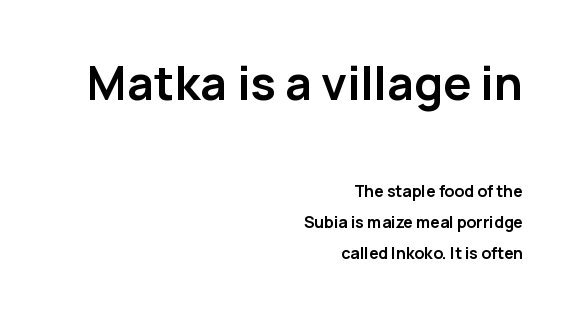
Q: Is the text bold? A: Yes.
Q: Is the text italic (slanted)? A: No, it is upright.
Q: Is the typeface a serif or a sans-serif typeface? A: Sans-serif.
Q: Is the text underlined? A: No.
Q: How is the paragraph aligned? A: Right-aligned.
Q: Is the spacing between letters normal or unusually wide? A: Normal.
Q: Is the spacing between lines tight, normal or loose? A: Loose.
Q: Which block of text is set in a larger size, the first (top) or the second (bottom)? A: The first (top) one.
Q: Width (condensed, normal, or wide)? A: Normal.
Q: Stroke contrast? A: Low.
Q: x-height? A: Medium.
Q: Monospaced? A: No.
